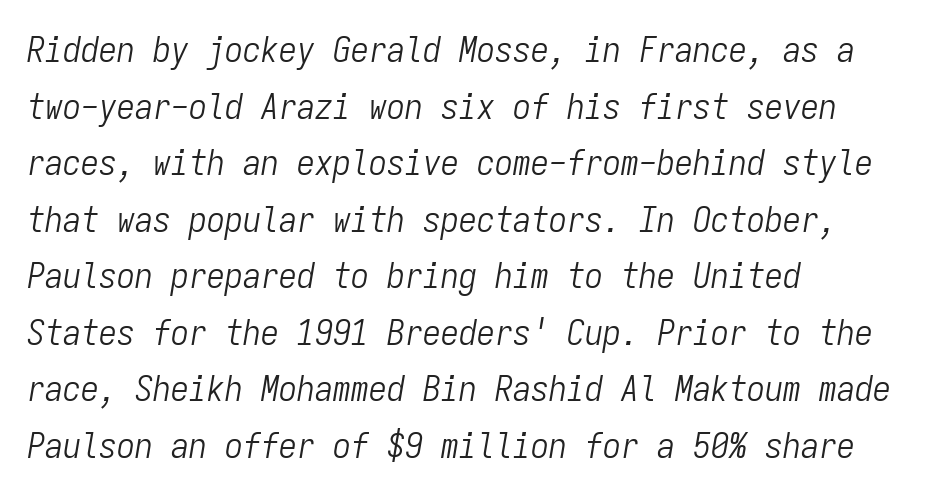
This is oblique type, the kind used for emphasis or titles. The line texture is even and compact thanks to regular tracking. Leading: standard. Counters stay open thanks to moderate or lighter strokes.
